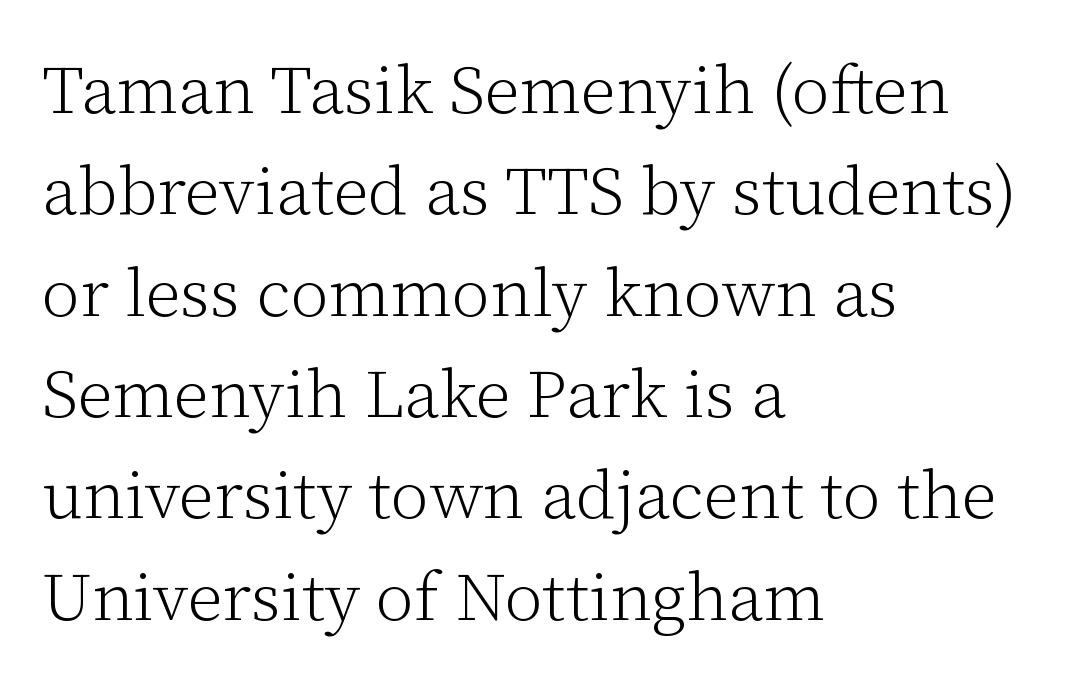
Q: Is the text bold? A: No.
Q: Is the text italic (slanted)? A: No, it is upright.
Q: Is the typeface a serif or a sans-serif typeface? A: Serif.
Q: Is the text underlined? A: No.
Q: How is the paragraph aligned? A: Left-aligned.
Q: Is the spacing between letters normal or unusually wide? A: Normal.
Q: Is the spacing between lines tight, normal or loose? A: Normal.
Q: Width (condensed, normal, or wide)? A: Normal.
Q: Stroke contrast? A: Low.
Q: x-height? A: Medium.
Q: Monospaced? A: No.
